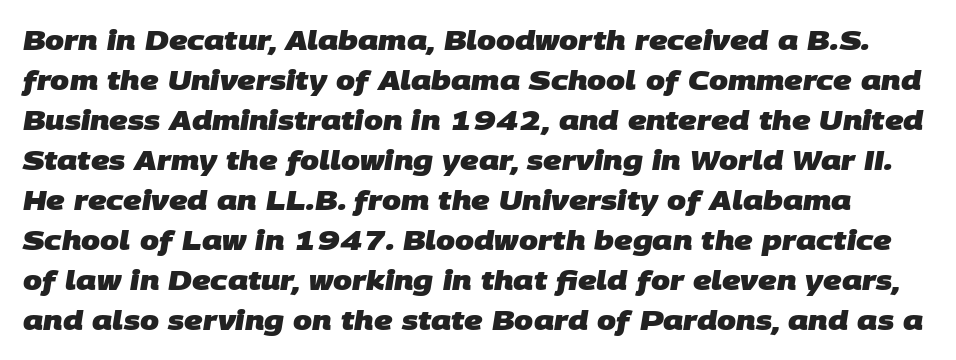
Q: Is the text bold? A: Yes.
Q: Is the text underlined? A: No.
Q: Is the spacing between letters normal or unusually wide? A: Normal.
Q: Is the spacing between lines tight, normal or loose? A: Normal.
